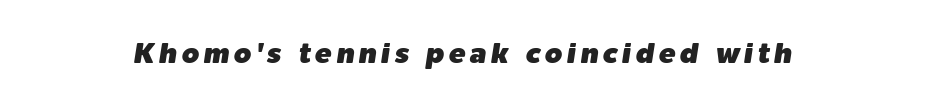
Q: Is the text italic (slanted)? A: Yes, it leans right by about 9 degrees.
Q: Is the text underlined? A: No.
Q: Width (condensed, normal, or wide)? A: Normal.
Q: Stroke contrast? A: Low.
Q: x-height? A: Medium.
Q: Monospaced? A: No.
